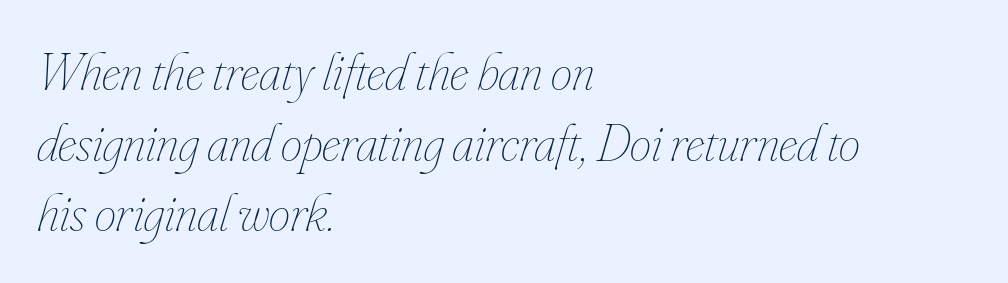
Counters stay open thanks to moderate or lighter strokes. Descenders are the only things crossing below the line. The paragraph shown leans on its left margin. Reading down the column, the eye jumps a familiar distance to each next line.
